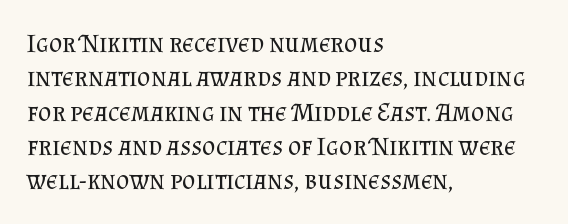
Leftover space on each line is placed entirely after the last word. Notice how the stems are strictly vertical — no italics here. The rendering uses a moderate line-height, typical for paragraphs. Underlining? Definitely not there. A light-to-regular cut is what we see here.
